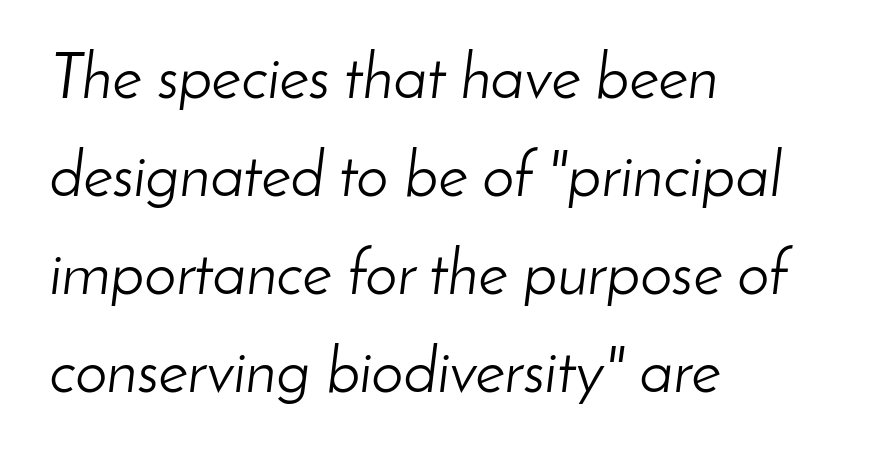
Q: Is the text bold? A: No.
Q: Is the text italic (slanted)? A: Yes, it leans right by about 8 degrees.
Q: Is the text underlined? A: No.
Q: How is the paragraph aligned? A: Left-aligned.
Q: Is the spacing between letters normal or unusually wide? A: Normal.
Q: Is the spacing between lines tight, normal or loose? A: Normal.
Q: Width (condensed, normal, or wide)? A: Normal.
Q: Stroke contrast? A: Low.
Q: x-height? A: Small.
Q: Monospaced? A: No.
